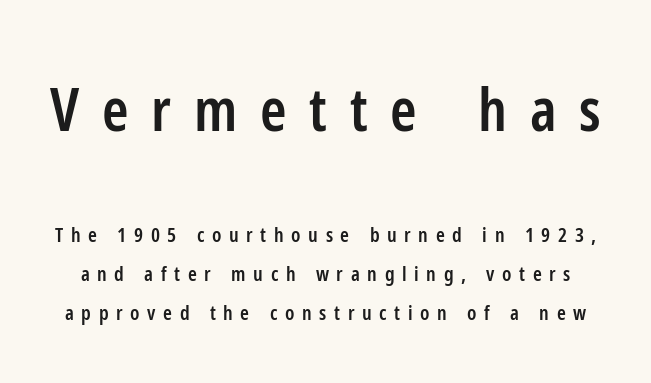
The image shows 60 px semibold, condensed sans-serif type, upright; set loose line spacing (1.96x), unusually wide letter spacing (+0.38 em), not underlined; the first (top) block is 3.0x larger; low stroke contrast and a medium x-height.
